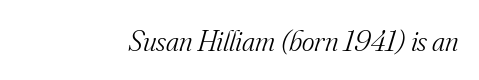
Q: Is the text bold? A: No.
Q: Is the text italic (slanted)? A: Yes, it leans right by about 16 degrees.
Q: Is the typeface a serif or a sans-serif typeface? A: Serif.
Q: Is the text underlined? A: No.
Q: Is the spacing between letters normal or unusually wide? A: Normal.
Q: Width (condensed, normal, or wide)? A: Normal.
Q: Stroke contrast? A: Medium.
Q: x-height? A: Small.
Q: Monospaced? A: No.
